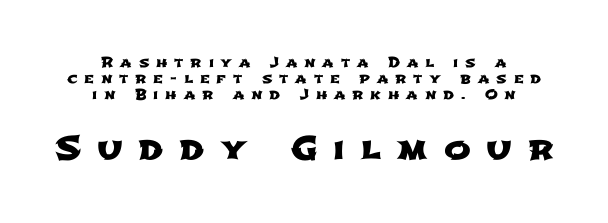
The image shows 32 px wide sans-serif type; set centered, tight line spacing (1.15x), unusually wide letter spacing (+0.49 em), not underlined; the second (bottom) block is 2.29x larger; low stroke contrast and a medium x-height.
